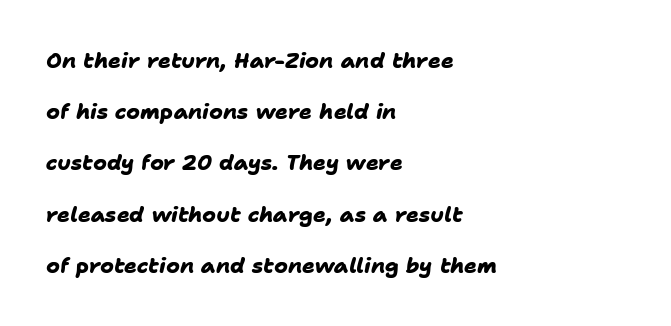
{"bold": "yes", "underline": "no", "align": "left", "line_spacing": "loose", "line_spacing_ratio": 2.44, "letter_spacing": "normal", "letter_spacing_em": 0.0, "glyph_px": 21}
